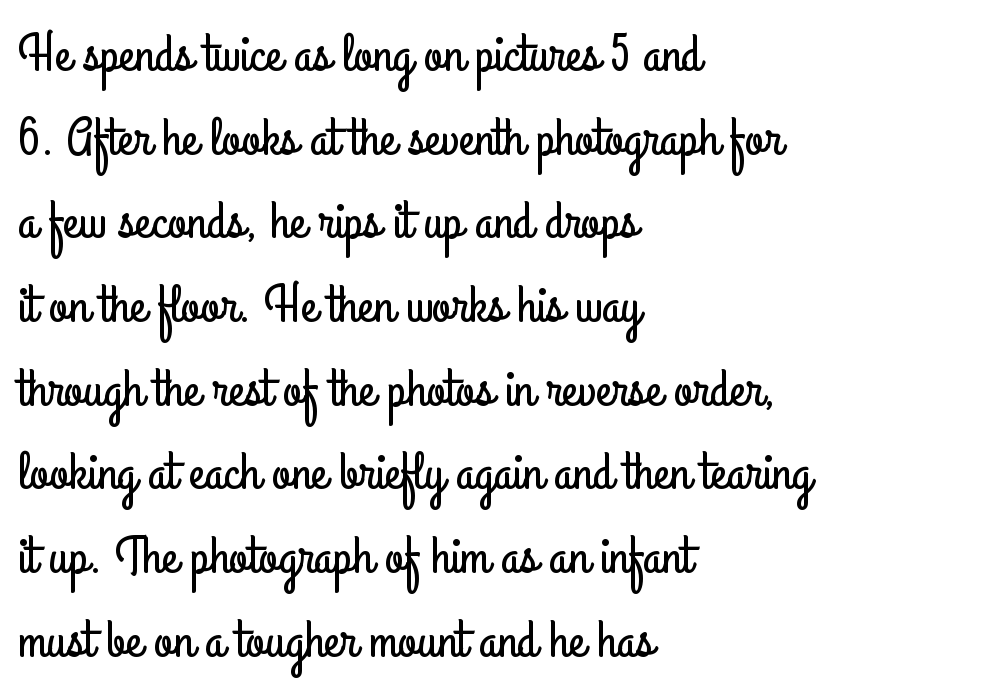
Whoever set this chose a conventional vertical rhythm. Notice how the passage keeps a crisp vertical edge on the left only. Each letter keeps its own natural width here, so spacing adapts to shape.
